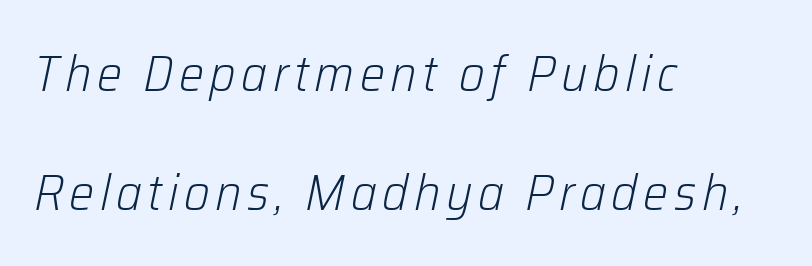
Q: Is the text bold? A: No.
Q: Is the text italic (slanted)? A: Yes, it leans right by about 12 degrees.
Q: Is the text underlined? A: No.
Q: How is the paragraph aligned? A: Left-aligned.
Q: Is the spacing between lines tight, normal or loose? A: Loose.
Q: Width (condensed, normal, or wide)? A: Normal.
Q: Stroke contrast? A: Low.
Q: x-height? A: Medium.
Q: Monospaced? A: No.
